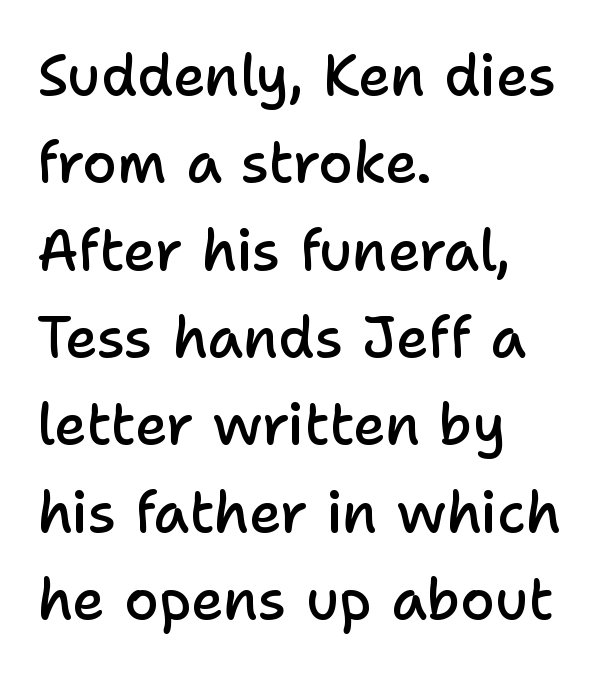
The font's upright variant was chosen for this text. Whoever set this chose a conventional vertical rhythm. Leftover space on each line is placed entirely after the last word. Check under the words: just untouched page. Weight: semibold (demi).
